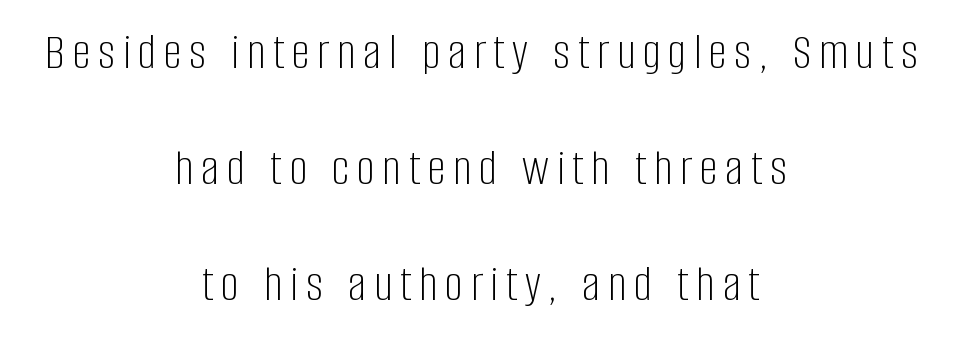
{"serif": "no", "italic": "no", "bold": "no", "weight": "light", "width": "condensed", "stroke_contrast": "low", "x_height": "large", "monospaced": "no", "underline": "no", "align": "center", "line_spacing": "loose", "line_spacing_ratio": 2.27, "glyph_px": 51}
